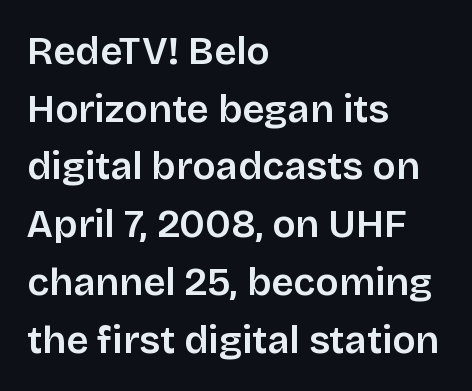
The image shows 39 px sans-serif type, upright; set left-aligned, normal line spacing (1.48x), normal letter spacing, not underlined; low stroke contrast and a large x-height.
